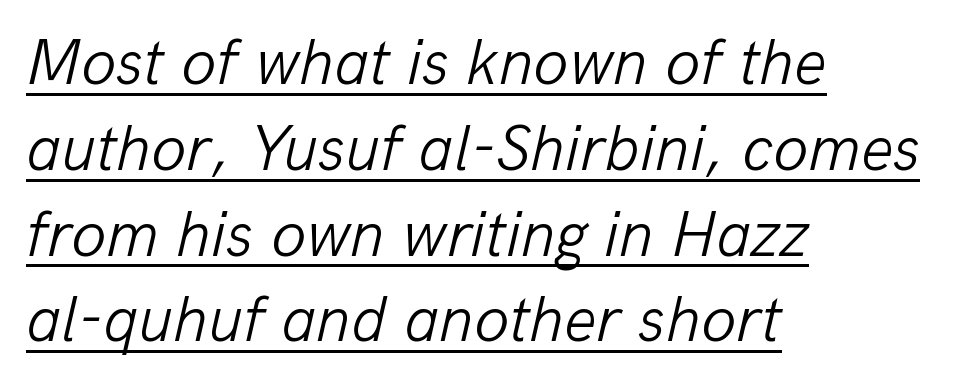
Q: Is the text bold? A: No.
Q: Is the text italic (slanted)? A: Yes, it leans right by about 13 degrees.
Q: Is the text underlined? A: Yes.
Q: How is the paragraph aligned? A: Left-aligned.
Q: Is the spacing between letters normal or unusually wide? A: Normal.
Q: Is the spacing between lines tight, normal or loose? A: Normal.
Q: Width (condensed, normal, or wide)? A: Normal.
Q: Stroke contrast? A: Low.
Q: x-height? A: Medium.
Q: Monospaced? A: No.
